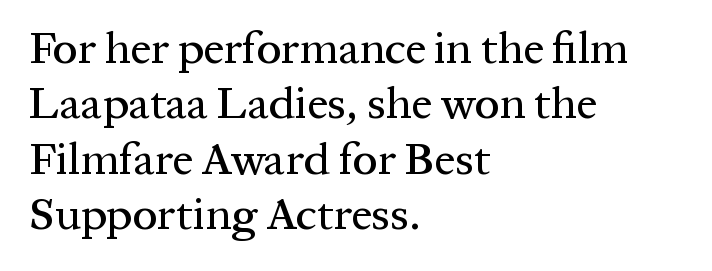
{"serif": "yes", "italic": "no", "width": "normal", "stroke_contrast": "medium", "x_height": "medium", "monospaced": "no", "underline": "no", "align": "left", "line_spacing_ratio": 1.23, "letter_spacing": "normal", "letter_spacing_em": 0.0, "glyph_px": 45}
